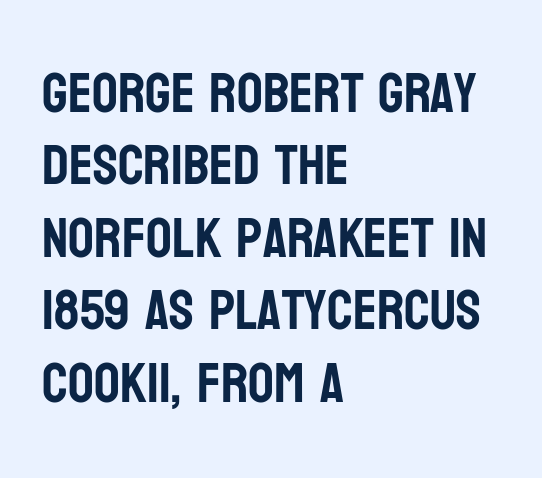
The image shows 57 px condensed sans-serif type, upright; set left-aligned, normal line spacing (1.27x), normal letter spacing, not underlined; low stroke contrast and a large x-height.
